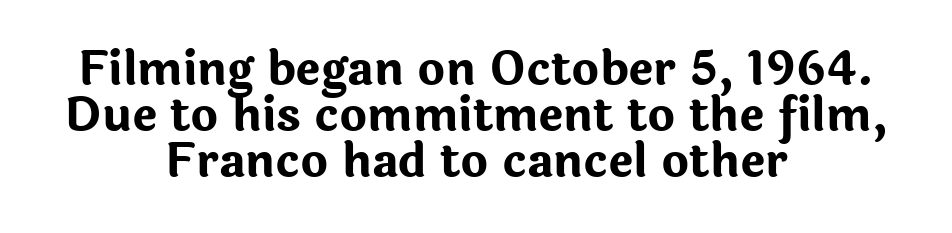
{"serif": "no", "italic": "no", "bold": "yes", "weight": "bold", "width": "normal", "stroke_contrast": "low", "x_height": "medium", "monospaced": "no", "underline": "no", "align": "center", "line_spacing": "tight", "line_spacing_ratio": 0.98, "letter_spacing": "normal", "letter_spacing_em": 0.0, "glyph_px": 47}
